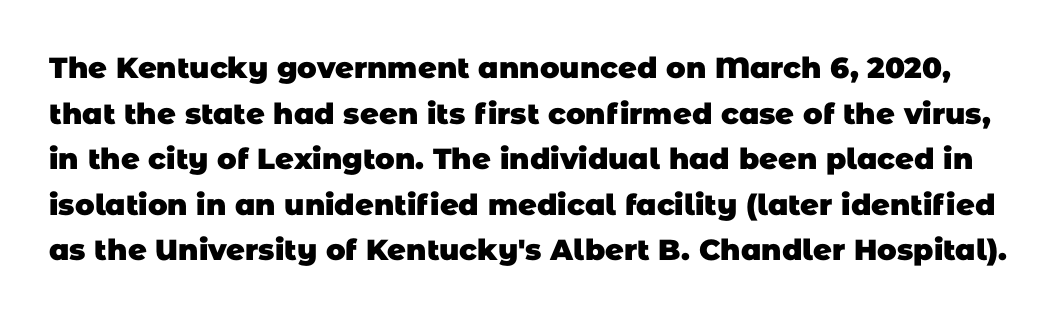
Look at the tracking — it's just the regular setting, nothing added. If you measured baseline to baseline, you'd find a middling distance. To sum up the face: it is a sans, with no serifs. Each letter keeps its own natural width here, so spacing adapts to shape. No word sits above an underline. Strong, thick strokes mark this as bold type.
